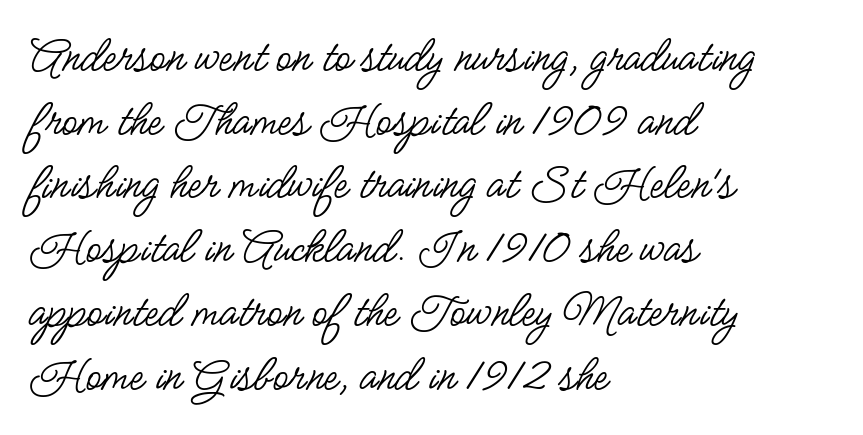
The image shows 51 px regular-weight, condensed sans-serif type; set left-aligned, normal line spacing (1.25x), normal letter spacing, not underlined; low stroke contrast and a small x-height.
